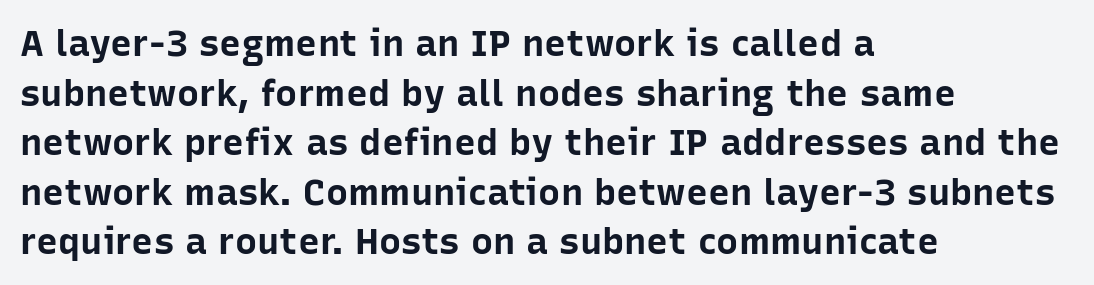
The image shows 37 px bold sans-serif type, upright; set left-aligned, normal line spacing (1.34x), normal letter spacing, not underlined; low stroke contrast and a medium x-height.
